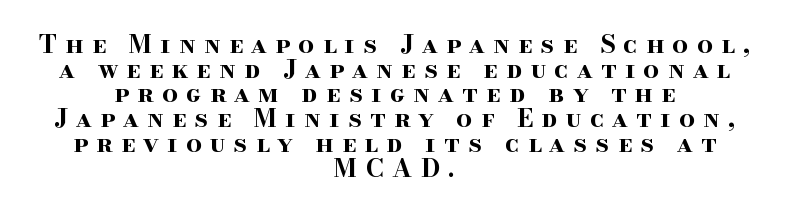
The image shows 25 px bold type, upright; set centered, tight line spacing (0.99x), unusually wide letter spacing (+0.33 em), not underlined.
